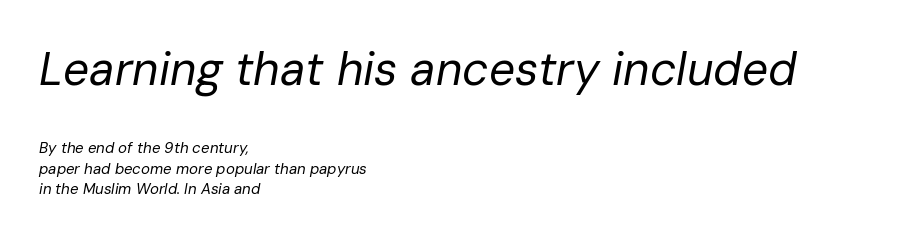
Which of the two is more prominent by size? The first, at the top. These lines are rendered in a variable-pitch font. There is no visible air inserted between adjacent glyphs. Line spacing here is normal. Typeset ragged right — the left edge is the straight one. Descenders hang freely into open space.
